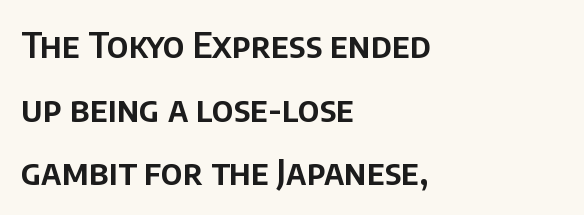
{"serif": "no", "italic": "no", "width": "normal", "stroke_contrast": "low", "x_height": "large", "monospaced": "no", "underline": "no", "align": "left", "line_spacing_ratio": 1.82, "letter_spacing": "normal", "letter_spacing_em": 0.0, "glyph_px": 35}
